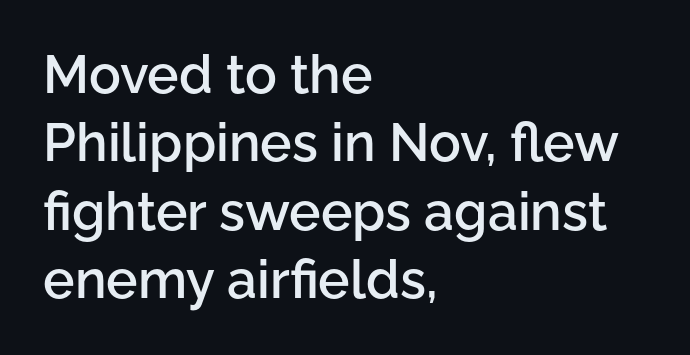
Q: Is the text bold? A: Semi-bold.
Q: Is the text italic (slanted)? A: No, it is upright.
Q: Is the typeface a serif or a sans-serif typeface? A: Sans-serif.
Q: Is the text underlined? A: No.
Q: How is the paragraph aligned? A: Left-aligned.
Q: Is the spacing between letters normal or unusually wide? A: Normal.
Q: Is the spacing between lines tight, normal or loose? A: Normal.
Q: Width (condensed, normal, or wide)? A: Normal.
Q: Stroke contrast? A: Low.
Q: x-height? A: Medium.
Q: Monospaced? A: No.
